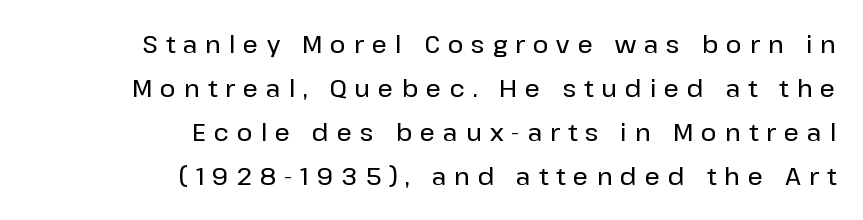
Observe the wide spacing: letters keep a clear distance from each other. This is the regular roman posture of the typeface. The lines in this sample share a right terminus and differ only in where they begin. Words float on clear page, feet unadorned.
